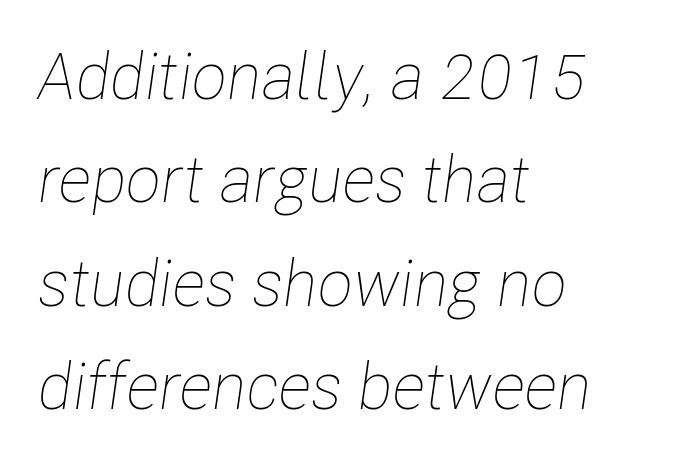
The image shows 65 px thin, condensed type, italic (leaning right); set left-aligned, normal line spacing (1.59x), normal letter spacing, not underlined; low stroke contrast and a medium x-height.
